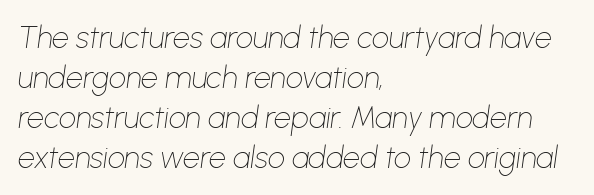
Nobody touched the tracking dial on this one. A clean baseline with only descenders dipping below it. This sample has the flowing, uneven cadence of proportional lettering. The letters are slanted; this is an italic face. Caption: face not bold, strokes unweighted.
